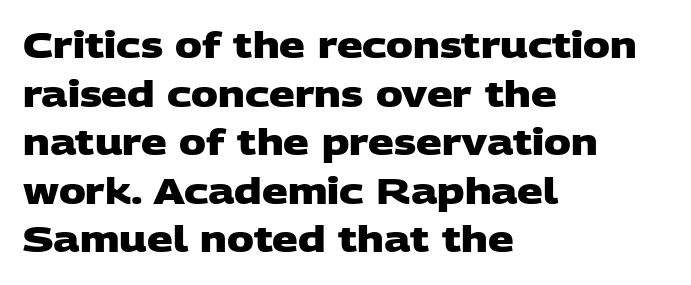
Check where the strokes stop: nothing finishes them off — pure sans. Nothing unusual about the tracking: characters are spaced as the font intends. A classic flush-left, rag-right setting is used for this passage. Plain, unruled lines of type. In terms of weight, the rendering is a true, heavy bold.
